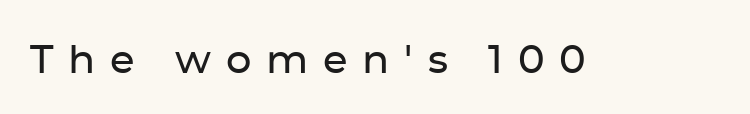
{"serif": "no", "italic": "no", "width": "normal", "stroke_contrast": "low", "x_height": "medium", "monospaced": "no", "underline": "no", "letter_spacing": "wide", "letter_spacing_em": 0.37, "glyph_px": 40}
